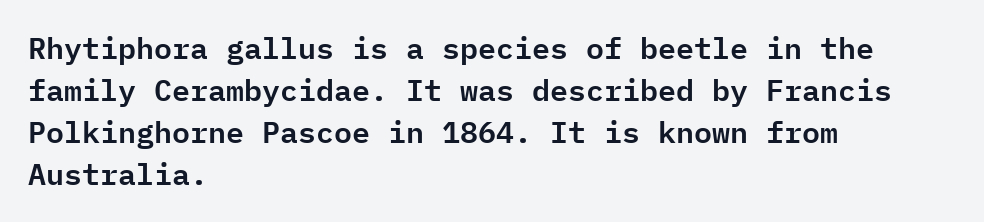
{"serif": "no", "italic": "no", "width": "normal", "stroke_contrast": "low", "x_height": "medium", "monospaced": "yes", "underline": "no", "align": "left", "line_spacing": "normal", "line_spacing_ratio": 1.4, "letter_spacing": "normal", "letter_spacing_em": 0.0, "glyph_px": 30}
